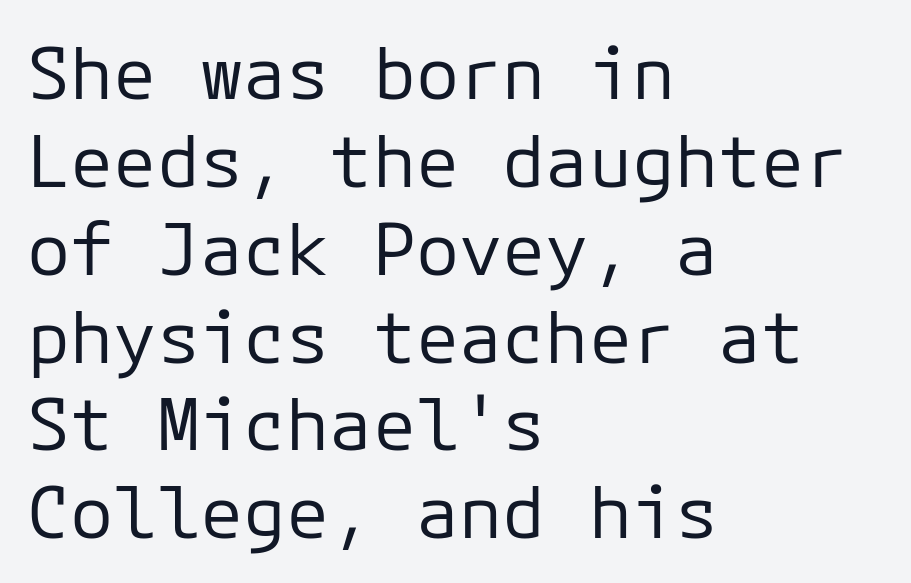
{"serif": "no", "italic": "no", "bold": "no", "weight": "regular", "width": "normal", "stroke_contrast": "low", "x_height": "medium", "monospaced": "yes", "underline": "no", "align": "left", "line_spacing_ratio": 1.22, "letter_spacing": "normal", "letter_spacing_em": 0.0, "glyph_px": 72}
